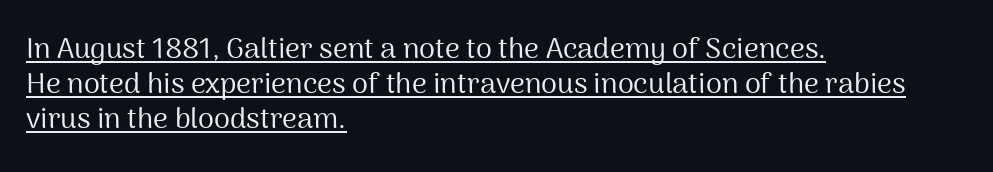
Looks like regular typesetting: each glyph gets only the width it needs. Unlike italic type, these characters show no tilt at all. In CSS terms this would be text-align: left. The weight tops out at a normal text grade. The text was rendered using a sans face with plain stroke endings.
